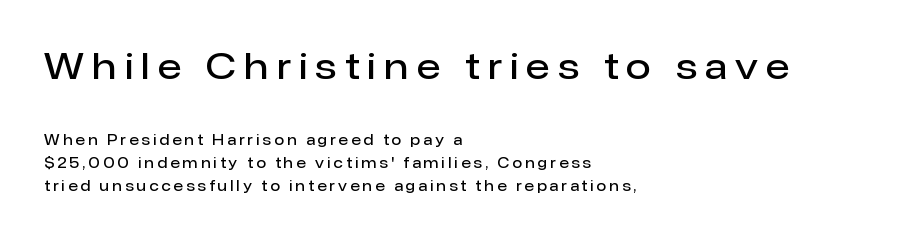
The image shows 36 px semibold sans-serif type, upright; set left-aligned, normal line spacing (1.63x), unusually wide letter spacing (+0.23 em), not underlined; the first (top) block is 2.57x larger; low stroke contrast and a medium x-height.
